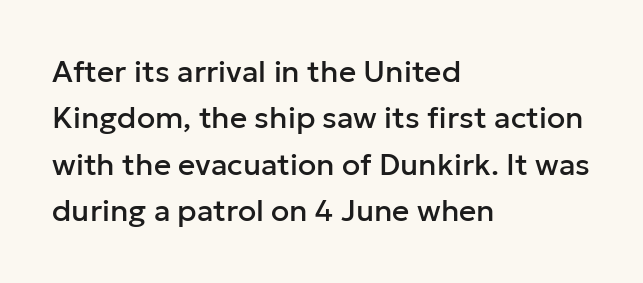
The words here are not underlined. The typography opts for an upright posture over an oblique one. What's the leading like? Ordinary, nothing unusual. A typesetter would call this proportional, since set widths differ per character.
